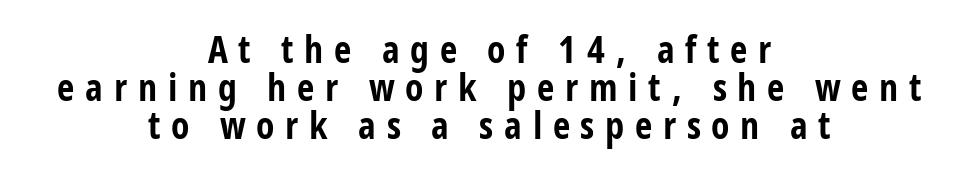
{"serif": "no", "italic": "no", "bold": "yes", "weight": "bold", "width": "condensed", "stroke_contrast": "low", "x_height": "large", "monospaced": "no", "underline": "no", "align": "center", "line_spacing": "tight", "line_spacing_ratio": 1.0, "letter_spacing": "wide", "letter_spacing_em": 0.28, "glyph_px": 38}
